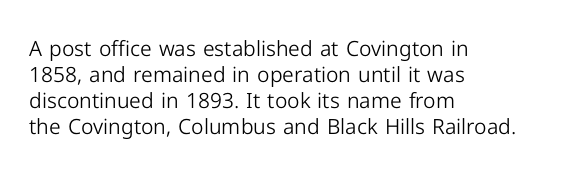
{"italic": "no", "bold": "no", "underline": "no", "align": "left", "line_spacing_ratio": 1.24, "letter_spacing": "normal", "letter_spacing_em": 0.0, "glyph_px": 21}
